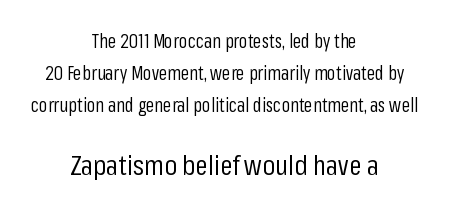
The image shows 28 px regular-weight, condensed sans-serif type, upright; set centered, normal line spacing (1.68x), normal letter spacing, not underlined; the second (bottom) block is 1.47x larger; low stroke contrast and a medium x-height.
